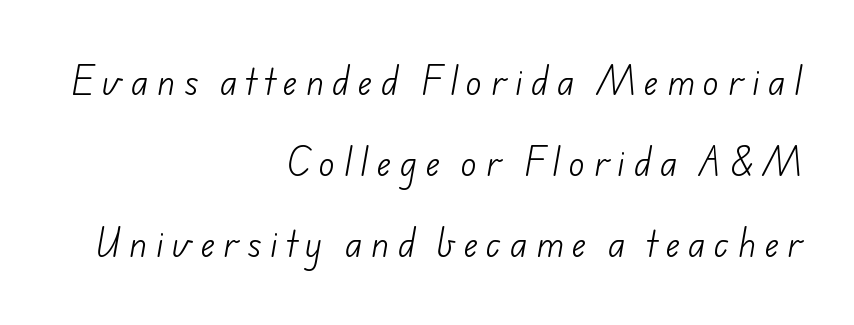
The image shows 33 px light sans-serif type; set right-aligned, loose line spacing (2.46x), unusually wide letter spacing (+0.27 em), not underlined; low stroke contrast and a small x-height.
